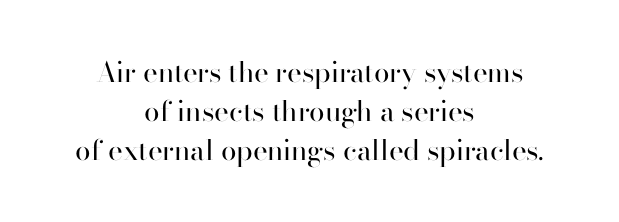
The image shows 28 px regular-weight sans-serif type, upright; set centered, normal line spacing (1.39x), normal letter spacing, not underlined; high stroke contrast and a small x-height.
